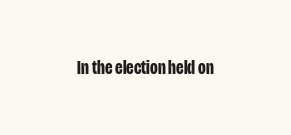
{"italic": "no", "bold": "yes", "underline": "no", "letter_spacing": "normal", "letter_spacing_em": 0.0, "glyph_px": 20}
